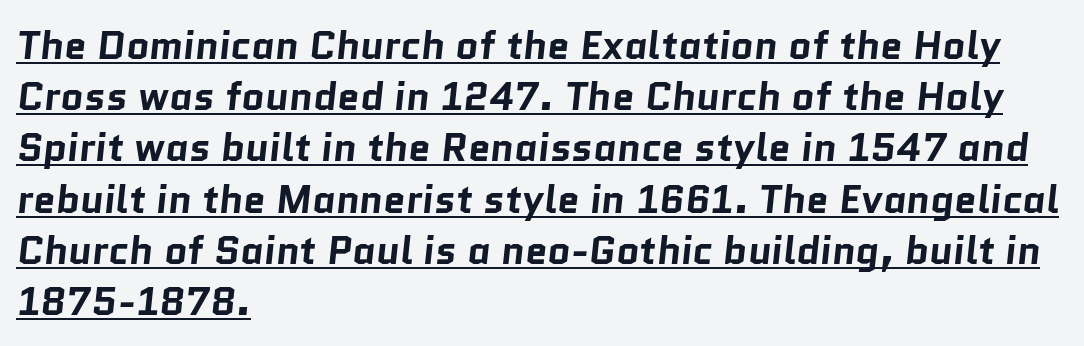
{"serif": "no", "bold": "yes", "weight": "bold", "width": "normal", "stroke_contrast": "low", "x_height": "medium", "monospaced": "no", "underline": "yes", "align": "left", "line_spacing": "normal", "line_spacing_ratio": 1.28, "letter_spacing": "normal", "letter_spacing_em": 0.0, "glyph_px": 40}
